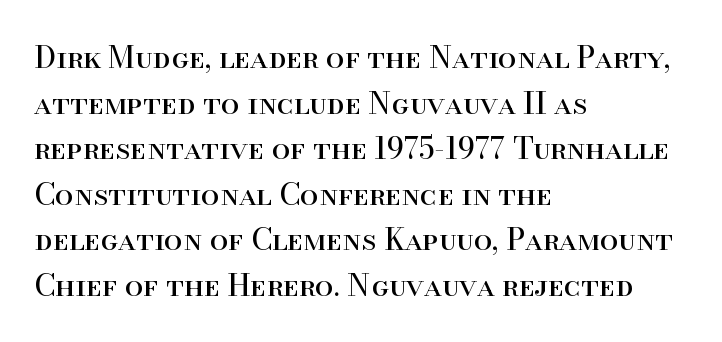
Interline gaps are of average width in this sample. The specimen reads as upright at a glance. Serifs: yes, visible at the terminals of the letterforms. The space beneath each line is pristine and unruled. Counters stay open thanks to moderate or lighter strokes. The passage shown is typed in a proportional face where columns would drift.
